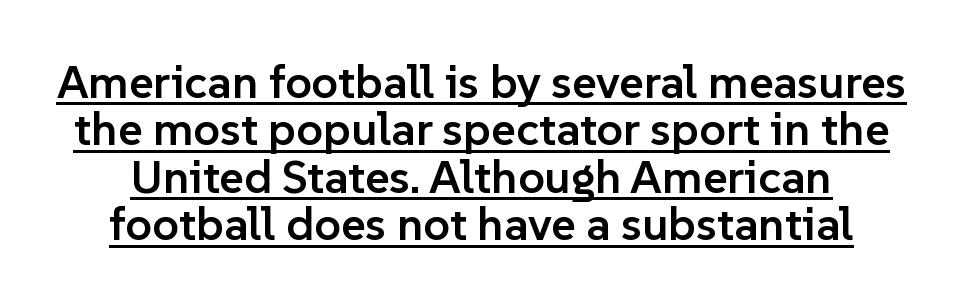
{"serif": "no", "italic": "no", "bold": "semi", "weight": "semibold", "width": "normal", "stroke_contrast": "low", "x_height": "medium", "monospaced": "no", "underline": "yes", "line_spacing": "tight", "line_spacing_ratio": 1.01, "letter_spacing": "normal", "letter_spacing_em": 0.0, "glyph_px": 47}
